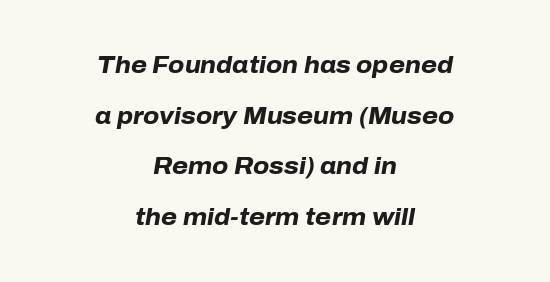
Caption: multi-line text, centered on the measure. Is the type bold? Yes — the strokes are clearly thick and heavy. A bare baseline throughout the passage. No extra tracking has been applied to these lines. Students, observe: this is what heavily led, spacious text looks like. Style check: oblique.
